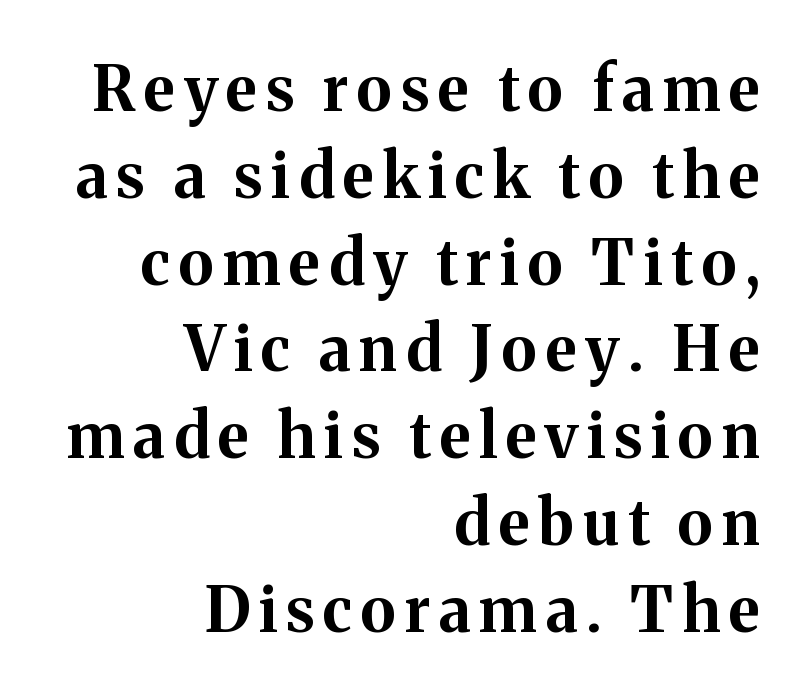
Check where the strokes stop: tiny serifs finish them off. Does the copy run flush right? Yes — the right margin is perfectly even. This sample has the flowing, uneven cadence of proportional lettering. Successive baselines arrive at the customary interval. The strip under each line holds only bare page. Vertical strokes here are truly vertical.
